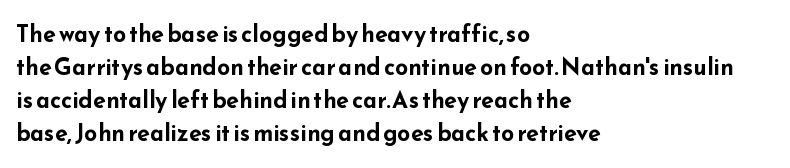
The image shows 23 px bold type, upright; set left-aligned, normal line spacing (1.44x), normal letter spacing, not underlined.
